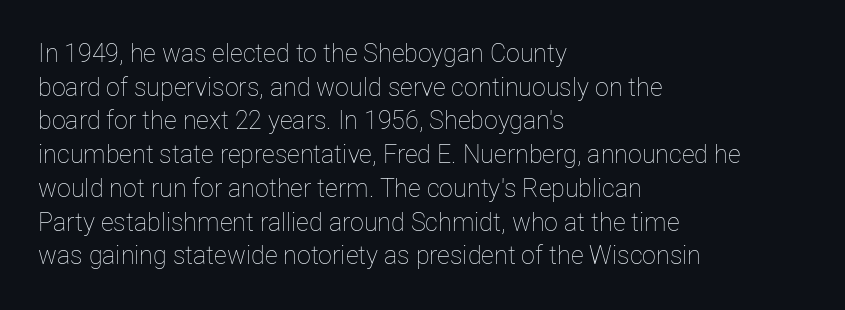
{"italic": "no", "bold": "no", "underline": "no", "align": "left", "line_spacing": "normal", "line_spacing_ratio": 1.35, "letter_spacing": "normal", "letter_spacing_em": 0.0, "glyph_px": 25}
